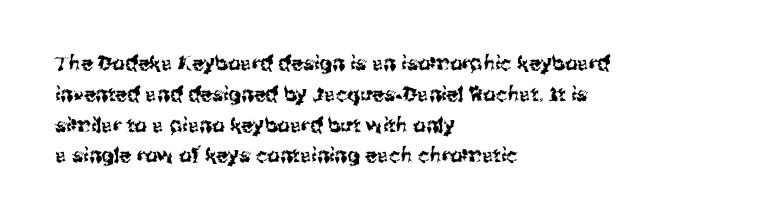
Q: Is the text italic (slanted)? A: No, it is upright.
Q: Is the text underlined? A: No.
Q: How is the paragraph aligned? A: Left-aligned.
Q: Is the spacing between letters normal or unusually wide? A: Normal.
Q: Is the spacing between lines tight, normal or loose? A: Normal.
